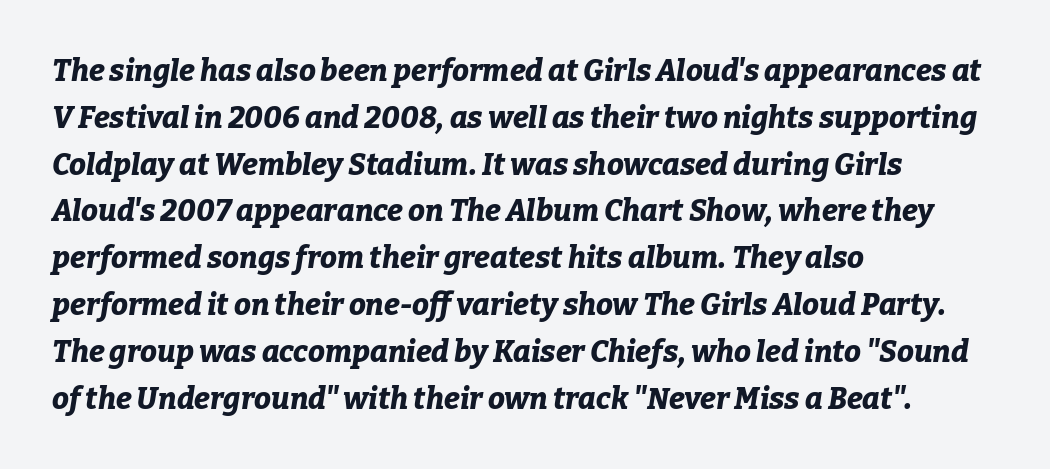
Teacher's note: observe the even left margin — that is flush-left alignment. Strong, thick strokes mark this as bold type. Whoever set this chose a conventional vertical rhythm. Designer's note — italics engaged. These lines keep a tight, regular rhythm from letter to letter. Clear beneath every line of the passage.
